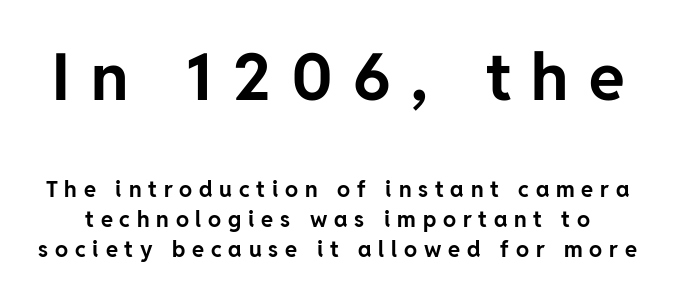
{"serif": "no", "italic": "no", "bold": "yes", "weight": "bold", "width": "normal", "stroke_contrast": "low", "x_height": "medium", "monospaced": "no", "underline": "no", "line_spacing": "normal", "line_spacing_ratio": 1.36, "letter_spacing": "wide", "letter_spacing_em": 0.31, "larger_block": "first", "size_ratio": 2.95, "glyph_px": 65}
